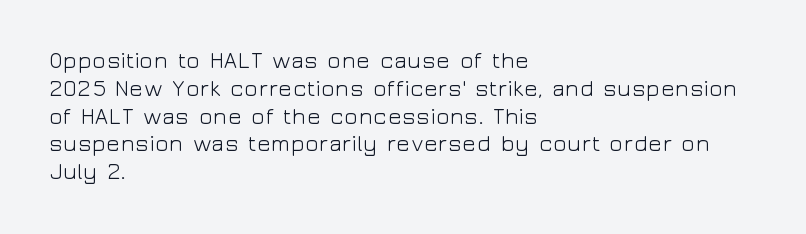
The image shows 23 px text type, upright; set left-aligned, line spacing 1.21x, normal letter spacing, not underlined.
